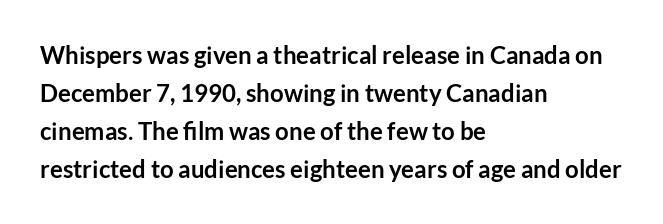
The image shows 24 px bold type, upright; set left-aligned, normal line spacing (1.58x), normal letter spacing, not underlined.
